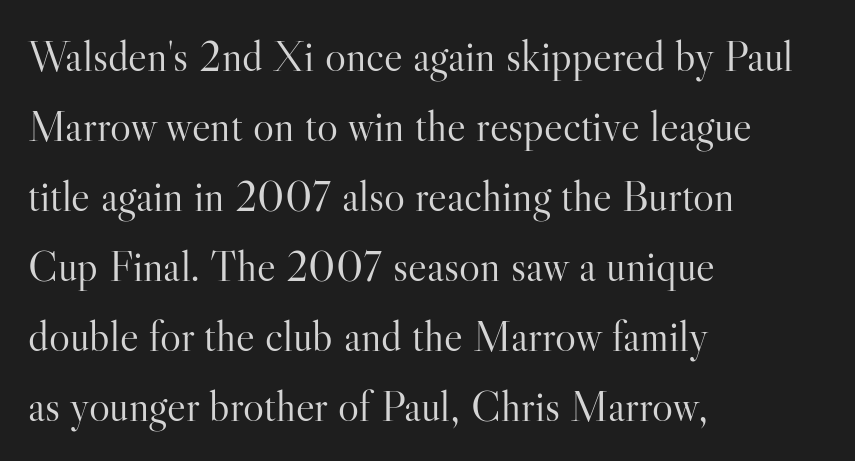
Q: Is the text bold? A: No.
Q: Is the text italic (slanted)? A: No, it is upright.
Q: Is the typeface a serif or a sans-serif typeface? A: Serif.
Q: Is the text underlined? A: No.
Q: How is the paragraph aligned? A: Left-aligned.
Q: Is the spacing between letters normal or unusually wide? A: Normal.
Q: Is the spacing between lines tight, normal or loose? A: Normal.
Q: Width (condensed, normal, or wide)? A: Normal.
Q: Stroke contrast? A: High.
Q: x-height? A: Small.
Q: Monospaced? A: No.
